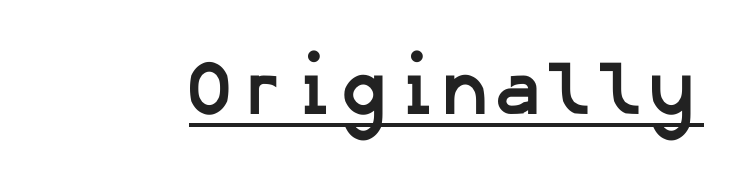
Q: Is the text bold? A: Yes.
Q: Is the typeface a serif or a sans-serif typeface? A: Sans-serif.
Q: Is the text underlined? A: Yes.
Q: Is the spacing between letters normal or unusually wide? A: Normal.
Q: Width (condensed, normal, or wide)? A: Normal.
Q: Stroke contrast? A: Low.
Q: x-height? A: Medium.
